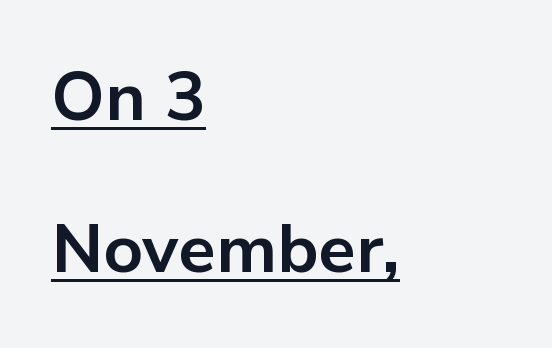
This is sans-serif lettering, the kind often seen on screens and signage. A typesetter would mark this as roman, not italic. Casual observation: everything's shoved over to the left. Looks like regular typesetting: each glyph gets only the width it needs. What's the leading like? Stretched, with rows far apart. Descenders here cross a horizontal rule under the line.
